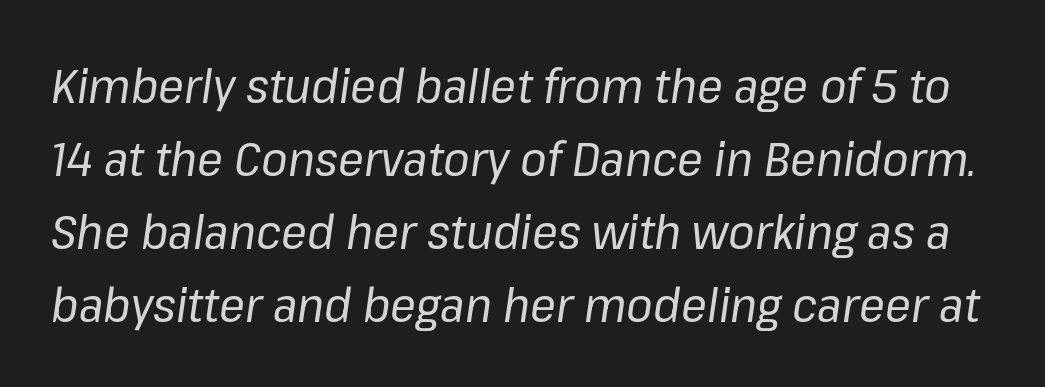
The image shows 48 px regular-weight type, italic (leaning right); set normal line spacing (1.52x), normal letter spacing, not underlined; low stroke contrast and a medium x-height.
